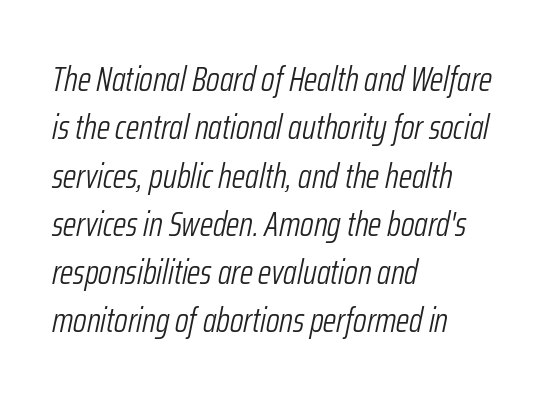
{"italic": "yes", "lean": "right", "slant_degrees": 12, "bold": "no", "weight": "light", "width": "condensed", "stroke_contrast": "low", "x_height": "medium", "monospaced": "no", "underline": "no", "align": "left", "line_spacing": "normal", "line_spacing_ratio": 1.42, "letter_spacing": "normal", "letter_spacing_em": 0.0, "glyph_px": 34}
